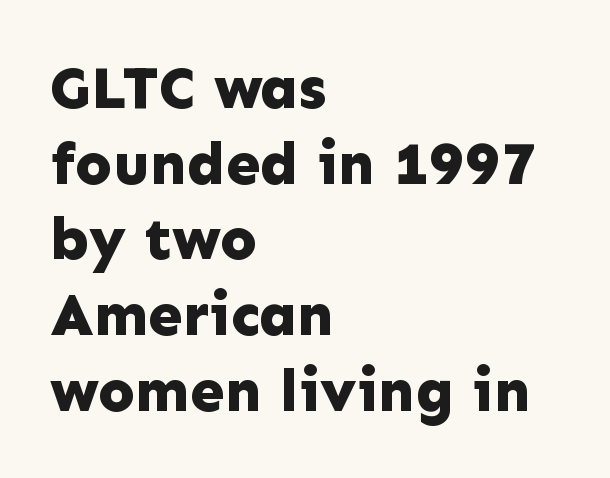
Q: Is the text bold? A: Yes.
Q: Is the text italic (slanted)? A: No, it is upright.
Q: Is the typeface a serif or a sans-serif typeface? A: Sans-serif.
Q: Is the text underlined? A: No.
Q: How is the paragraph aligned? A: Left-aligned.
Q: Is the spacing between letters normal or unusually wide? A: Normal.
Q: Width (condensed, normal, or wide)? A: Normal.
Q: Stroke contrast? A: Low.
Q: x-height? A: Medium.
Q: Monospaced? A: No.
